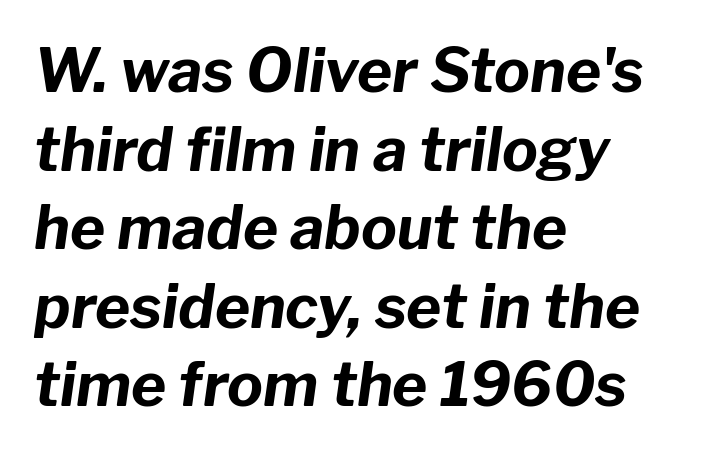
These lines carry a lot of weight — the face is fully bold. If you drew a line through each stem, it would be angled. Rows of type keep a routine distance in the vertical direction. Nobody drew a line under any word here. Proportional: the letters do not fall into vertical columns. The type is set solid horizontally, with unmodified tracking.
